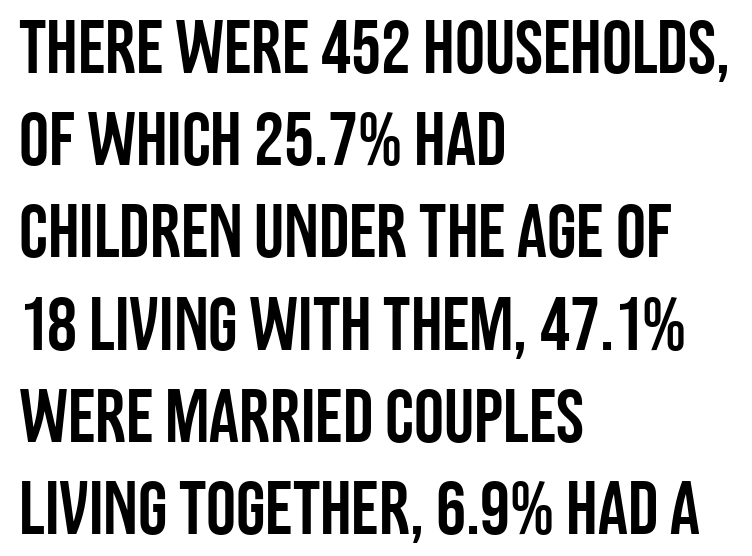
Q: Is the text italic (slanted)? A: No, it is upright.
Q: Is the typeface a serif or a sans-serif typeface? A: Sans-serif.
Q: Is the text underlined? A: No.
Q: How is the paragraph aligned? A: Left-aligned.
Q: Is the spacing between letters normal or unusually wide? A: Normal.
Q: Width (condensed, normal, or wide)? A: Condensed.
Q: Stroke contrast? A: Low.
Q: x-height? A: Large.
Q: Monospaced? A: No.
